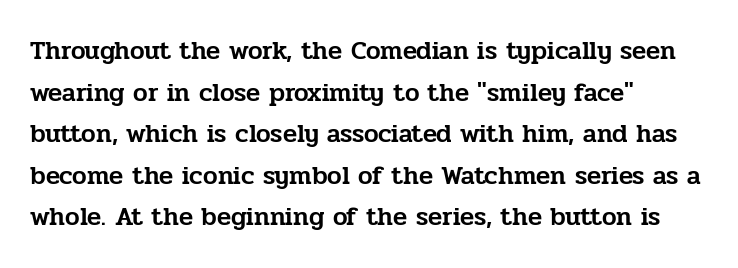
The image shows 26 px text type, upright; set left-aligned, normal line spacing (1.6x), normal letter spacing, not underlined.
